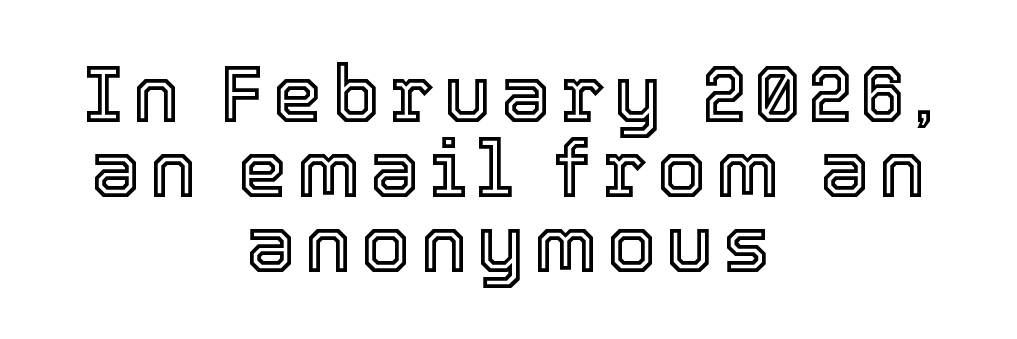
The area under the type is left untouched. A student would call this center alignment; a typographer would say set centered. Vertical strokes here are truly vertical. Looks like regular typesetting: each glyph gets only the width it needs.
